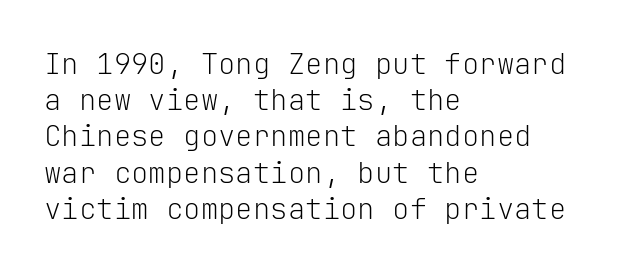
The typesetter chose a ragged-right arrangement here. The line-height multiplier appears to be the usual default. Is there any slant? The stems are plumb. Short note: letters normally spaced.
